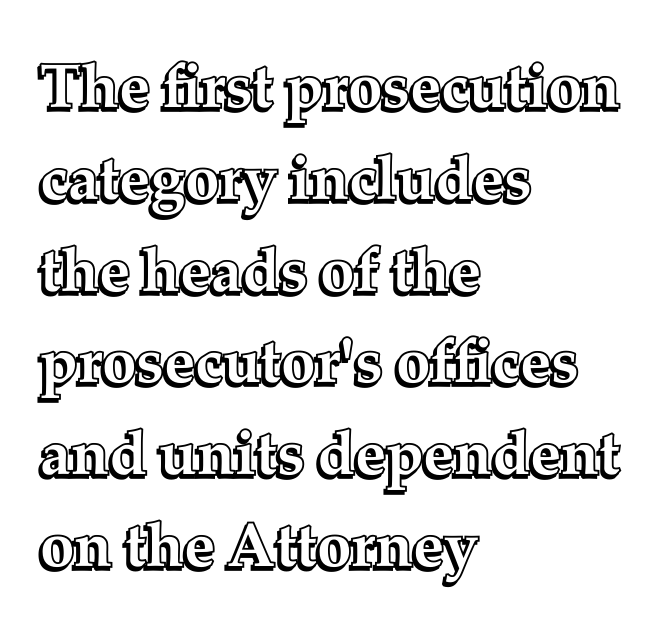
{"italic": "no", "width": "normal", "x_height": "medium", "monospaced": "no", "underline": "no", "align": "left", "line_spacing": "normal", "line_spacing_ratio": 1.48, "letter_spacing": "normal", "letter_spacing_em": 0.0, "glyph_px": 62}
